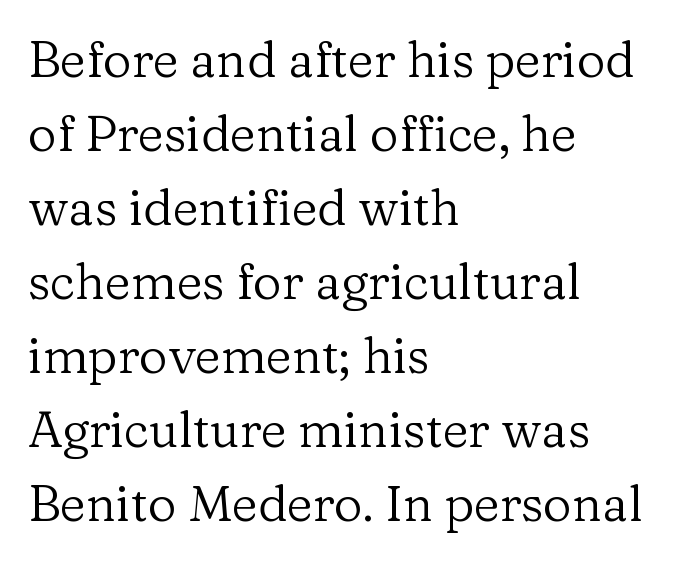
{"serif": "yes", "italic": "no", "bold": "no", "weight": "regular", "width": "normal", "stroke_contrast": "low", "x_height": "medium", "monospaced": "no", "underline": "no", "align": "left", "line_spacing": "normal", "line_spacing_ratio": 1.48, "letter_spacing": "normal", "letter_spacing_em": 0.0, "glyph_px": 50}
